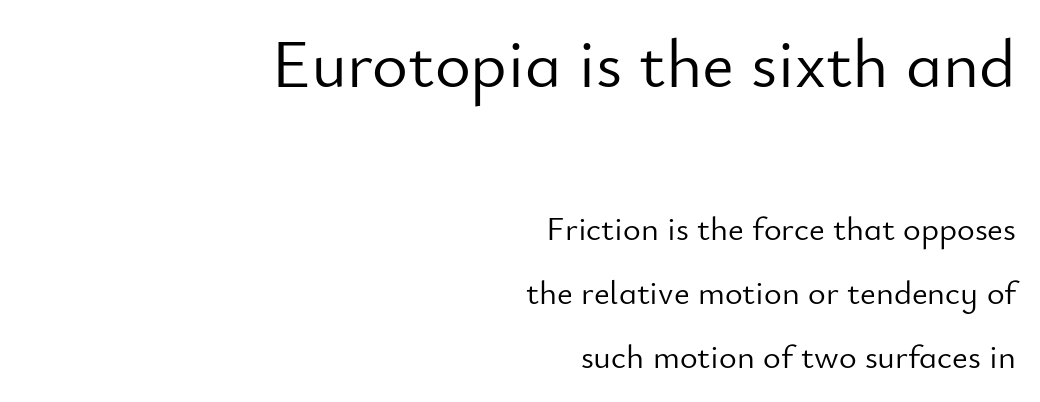
The image shows 69 px light sans-serif type, upright; set right-aligned, line spacing 1.88x, normal letter spacing, not underlined; the first (top) block is 2.03x larger; low stroke contrast and a small x-height.
